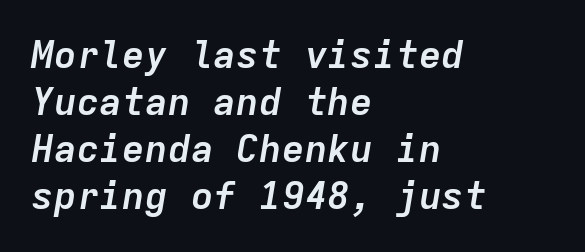
The image shows 38 px semibold type, italic (leaning right), monospaced; set left-aligned, line spacing 1.24x, normal letter spacing, not underlined; low stroke contrast and a medium x-height.
